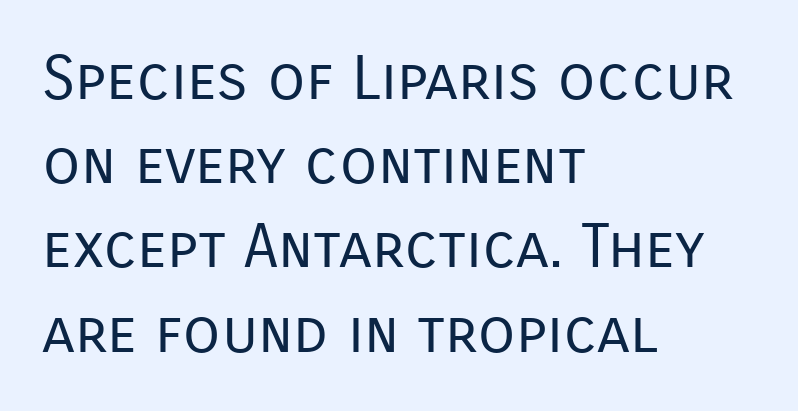
The image shows 61 px regular-weight sans-serif type, upright; set left-aligned, normal line spacing (1.38x), normal letter spacing, not underlined; low stroke contrast and a medium x-height.
